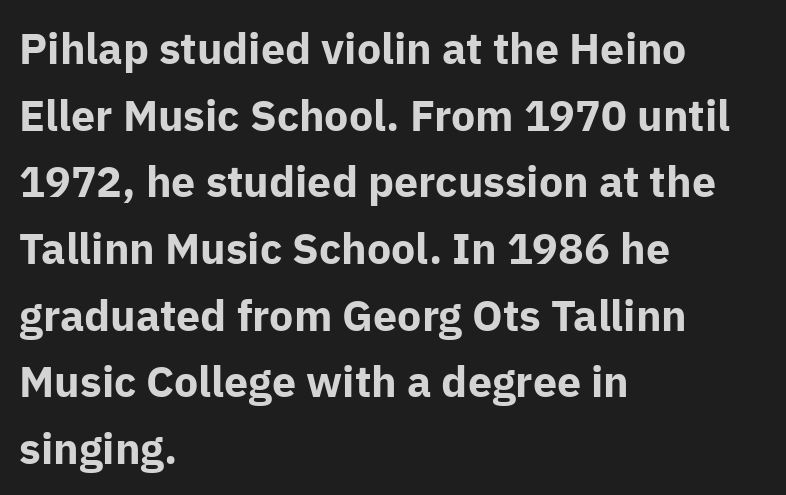
The image shows 43 px bold sans-serif type, upright; set left-aligned, normal line spacing (1.55x), normal letter spacing, not underlined; low stroke contrast and a medium x-height.
